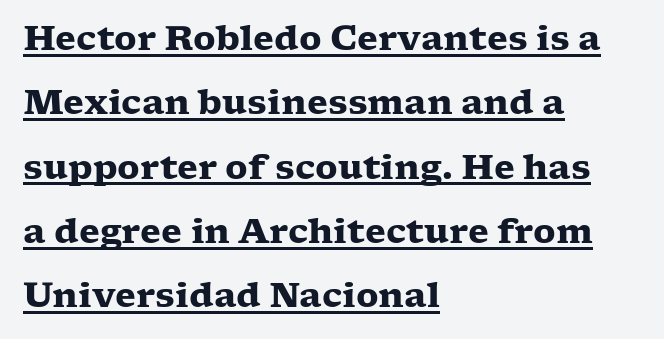
The image shows 34 px heavy, wide serif type, upright; set left-aligned, line spacing 1.89x, normal letter spacing, underlined; low stroke contrast and a medium x-height.
